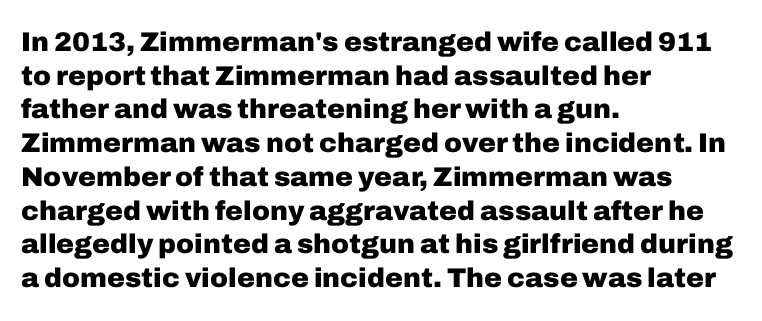
The image shows 27 px bold type, upright; set left-aligned, normal line spacing (1.25x), normal letter spacing, not underlined.
